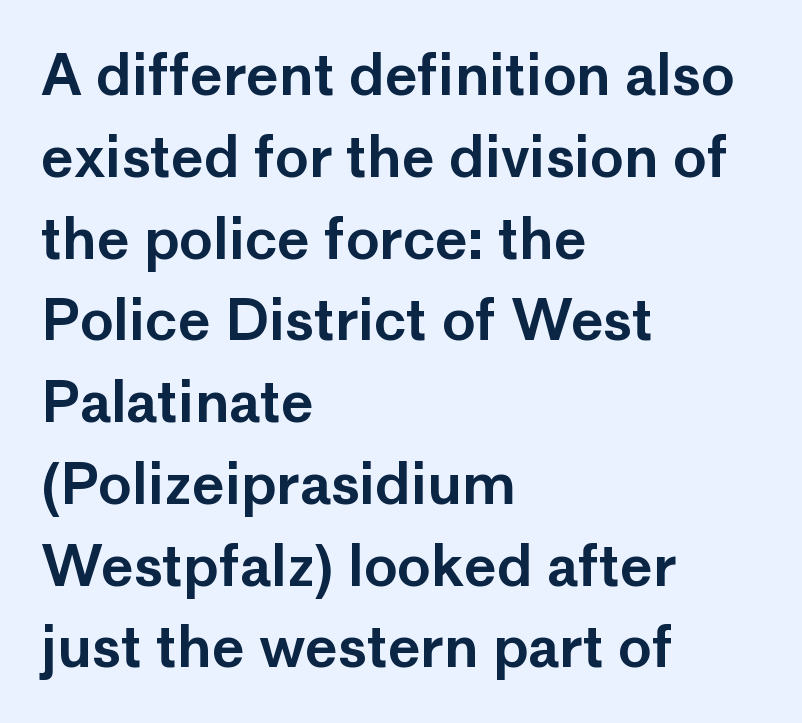
{"serif": "no", "italic": "no", "width": "normal", "stroke_contrast": "low", "x_height": "medium", "monospaced": "no", "underline": "no", "align": "left", "line_spacing": "normal", "line_spacing_ratio": 1.46, "letter_spacing": "normal", "letter_spacing_em": 0.0, "glyph_px": 56}
